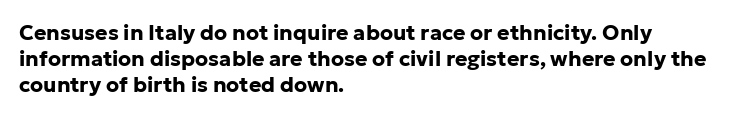
The image shows 21 px bold type, upright; set left-aligned, line spacing 1.23x, normal letter spacing, not underlined.
